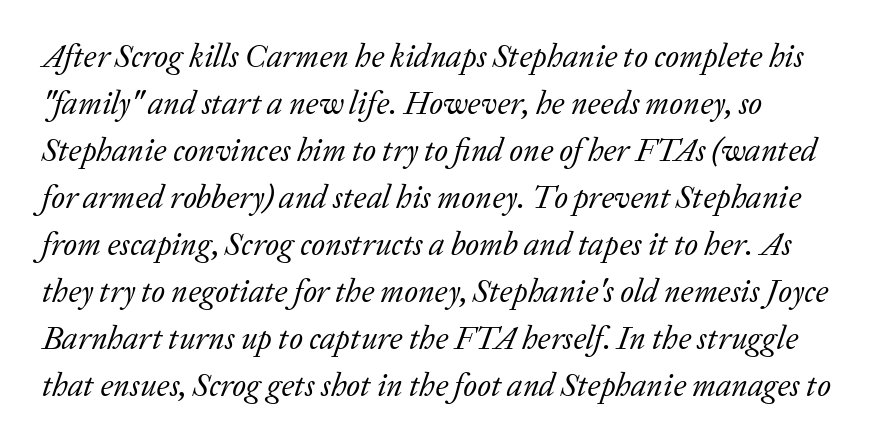
Q: Is the text bold? A: No.
Q: Is the text italic (slanted)? A: Yes, it leans right by about 20 degrees.
Q: Is the typeface a serif or a sans-serif typeface? A: Serif.
Q: Is the text underlined? A: No.
Q: Is the spacing between letters normal or unusually wide? A: Normal.
Q: Is the spacing between lines tight, normal or loose? A: Normal.
Q: Width (condensed, normal, or wide)? A: Normal.
Q: Stroke contrast? A: Low.
Q: x-height? A: Medium.
Q: Monospaced? A: No.
